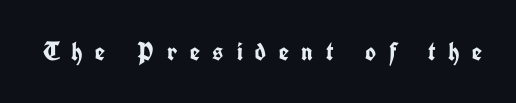
Q: Is the text bold? A: Yes.
Q: Is the text italic (slanted)? A: No, it is upright.
Q: Is the text underlined? A: No.
Q: Is the spacing between letters normal or unusually wide? A: Unusually wide.
